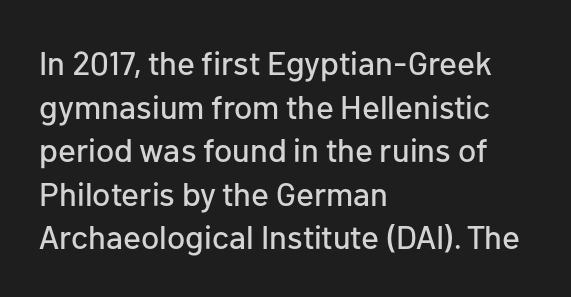
{"serif": "no", "italic": "no", "width": "normal", "stroke_contrast": "low", "x_height": "medium", "monospaced": "no", "underline": "no", "align": "left", "line_spacing": "normal", "line_spacing_ratio": 1.32, "letter_spacing": "normal", "letter_spacing_em": 0.0, "glyph_px": 33}
